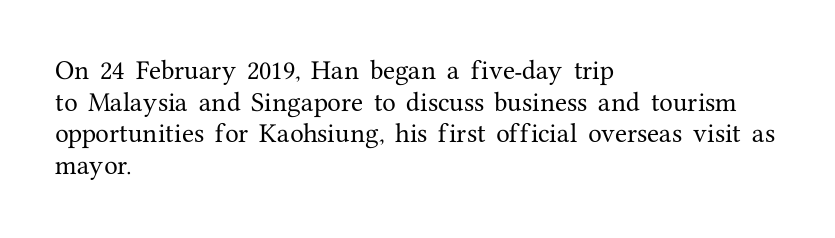
Q: Is the text italic (slanted)? A: No, it is upright.
Q: Is the text underlined? A: No.
Q: How is the paragraph aligned? A: Left-aligned.
Q: Is the spacing between letters normal or unusually wide? A: Normal.
Q: Is the spacing between lines tight, normal or loose? A: Normal.
